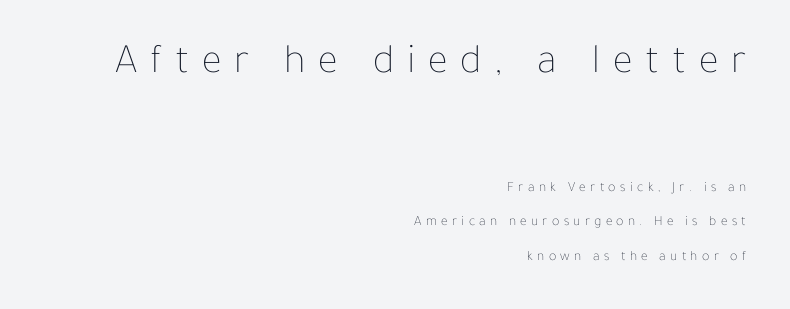
Q: Is the text bold? A: No.
Q: Is the text italic (slanted)? A: No, it is upright.
Q: Is the text underlined? A: No.
Q: How is the paragraph aligned? A: Right-aligned.
Q: Is the spacing between letters normal or unusually wide? A: Unusually wide.
Q: Is the spacing between lines tight, normal or loose? A: Loose.
Q: Which block of text is set in a larger size, the first (top) or the second (bottom)? A: The first (top) one.
Q: Width (condensed, normal, or wide)? A: Normal.
Q: Stroke contrast? A: Low.
Q: x-height? A: Medium.
Q: Monospaced? A: No.
